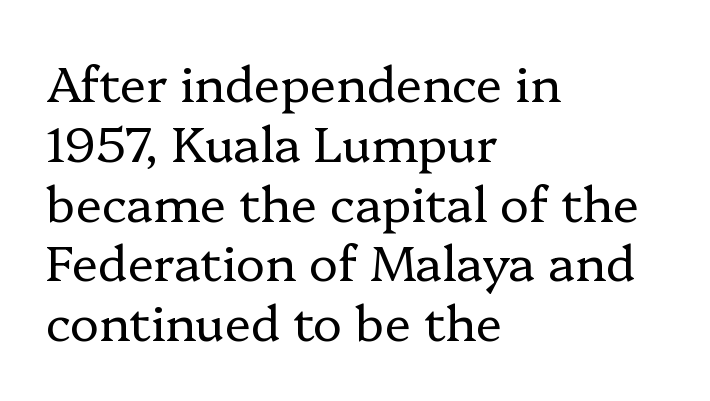
{"serif": "yes", "italic": "no", "bold": "no", "weight": "regular", "width": "normal", "stroke_contrast": "low", "x_height": "medium", "monospaced": "no", "underline": "no", "align": "left", "line_spacing_ratio": 1.22, "letter_spacing": "normal", "letter_spacing_em": 0.0, "glyph_px": 49}
